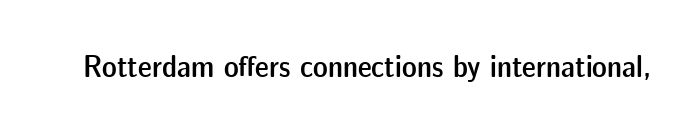
The space directly below the letters is spotless. The letters advance in unequal steps, a hallmark of proportional type. Look at the stroke-to-counter ratio: somewhat heavy, a semibold. Glyph-to-glyph distance matches everyday printed text.
